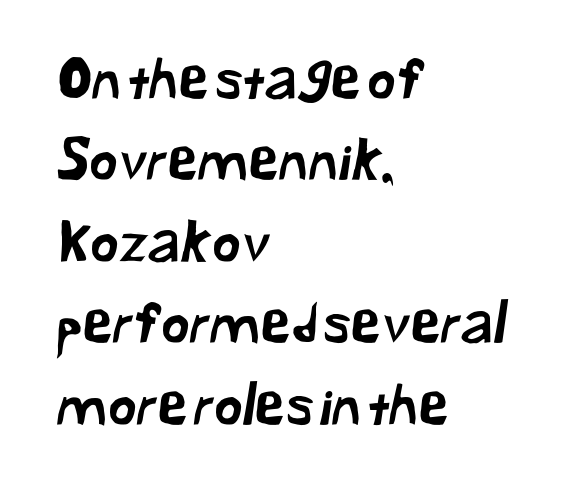
Here the designer chose a conventional face with non-uniform glyph widths. Nobody touched the tracking dial on this one. Unlike a traditional serif, this face leaves its strokes unadorned. Check under the words: just untouched page. Alignment: flush left.
